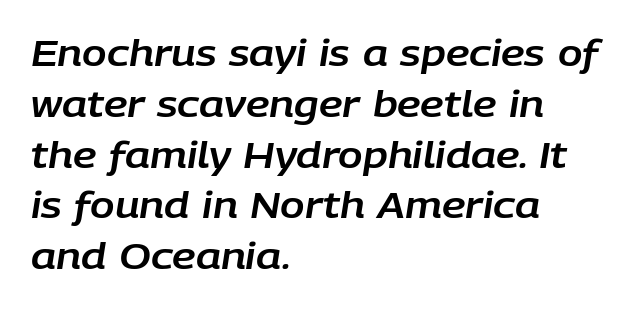
Whoever set this chose a conventional vertical rhythm. The rendering uses natural spacing where letterforms have individual widths. Which margin do the lines hug? The left one — the right edge is uneven. Caption: standard tracking, unaltered. The strip under each line holds only bare page.
